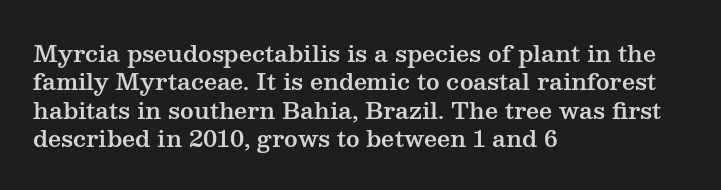
The image shows 23 px text type, upright; set left-aligned, line spacing 1.23x, normal letter spacing, not underlined.
